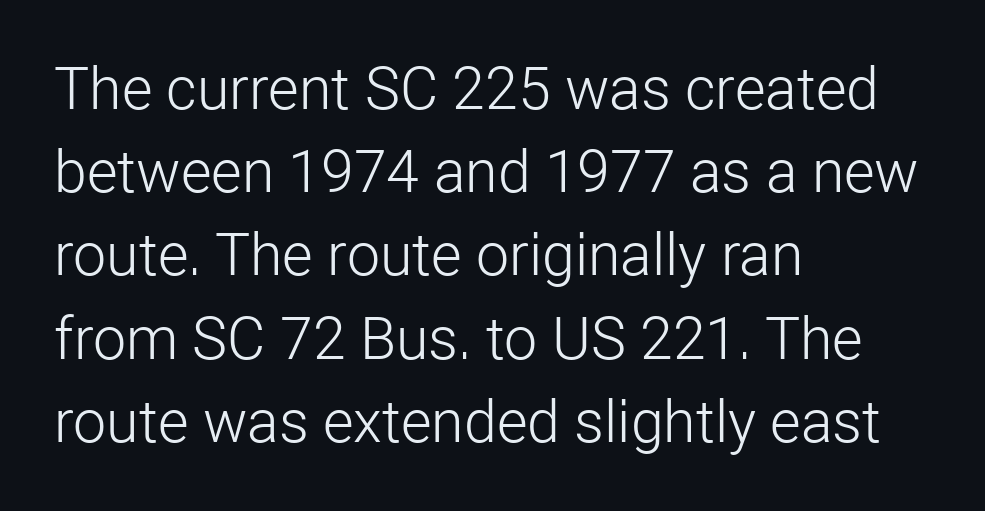
Q: Is the text bold? A: No.
Q: Is the text italic (slanted)? A: No, it is upright.
Q: Is the typeface a serif or a sans-serif typeface? A: Sans-serif.
Q: Is the text underlined? A: No.
Q: How is the paragraph aligned? A: Left-aligned.
Q: Is the spacing between letters normal or unusually wide? A: Normal.
Q: Is the spacing between lines tight, normal or loose? A: Normal.
Q: Width (condensed, normal, or wide)? A: Normal.
Q: Stroke contrast? A: Low.
Q: x-height? A: Medium.
Q: Monospaced? A: No.
